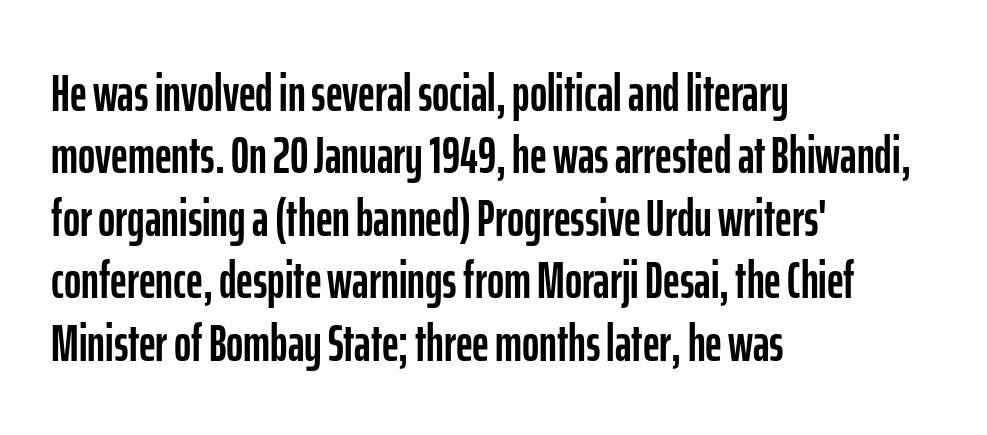
{"serif": "no", "italic": "no", "width": "condensed", "stroke_contrast": "low", "x_height": "medium", "monospaced": "no", "underline": "no", "align": "left", "line_spacing_ratio": 1.2, "letter_spacing": "normal", "letter_spacing_em": 0.0, "glyph_px": 52}
